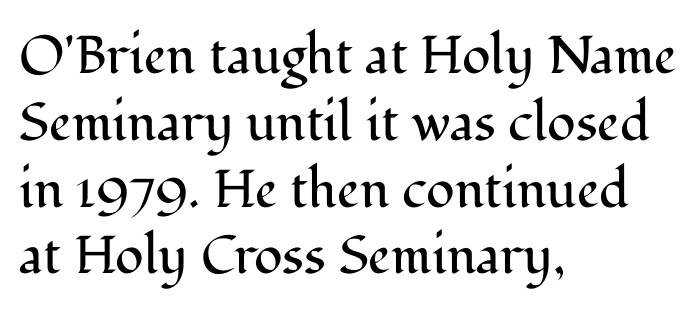
Q: Is the text bold? A: No.
Q: Is the text italic (slanted)? A: No, it is upright.
Q: Is the typeface a serif or a sans-serif typeface? A: Serif.
Q: Is the text underlined? A: No.
Q: How is the paragraph aligned? A: Left-aligned.
Q: Is the spacing between letters normal or unusually wide? A: Normal.
Q: Is the spacing between lines tight, normal or loose? A: Normal.
Q: Width (condensed, normal, or wide)? A: Normal.
Q: Stroke contrast? A: Medium.
Q: x-height? A: Medium.
Q: Monospaced? A: No.
